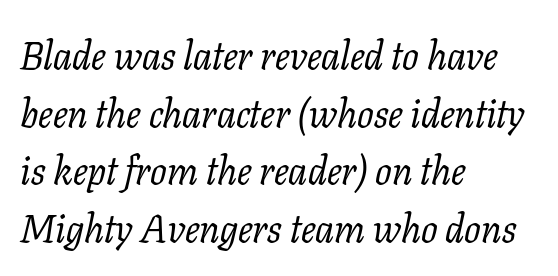
The image shows 39 px regular-weight serif type, italic (leaning right); set left-aligned, normal line spacing (1.48x), normal letter spacing, not underlined; low stroke contrast and a medium x-height.
